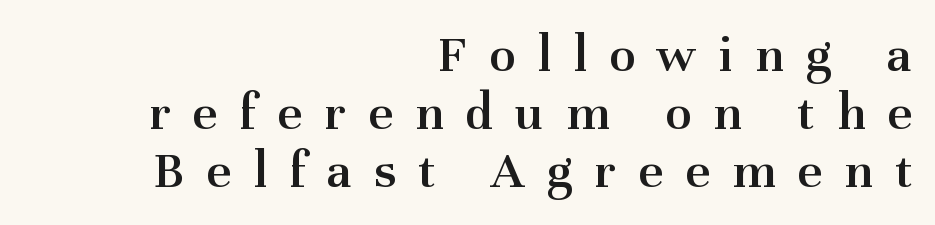
Q: Is the text bold? A: Semi-bold.
Q: Is the text italic (slanted)? A: No, it is upright.
Q: Is the typeface a serif or a sans-serif typeface? A: Serif.
Q: Is the text underlined? A: No.
Q: How is the paragraph aligned? A: Right-aligned.
Q: Is the spacing between letters normal or unusually wide? A: Unusually wide.
Q: Is the spacing between lines tight, normal or loose? A: Tight.
Q: Width (condensed, normal, or wide)? A: Normal.
Q: Stroke contrast? A: Medium.
Q: x-height? A: Medium.
Q: Monospaced? A: No.
